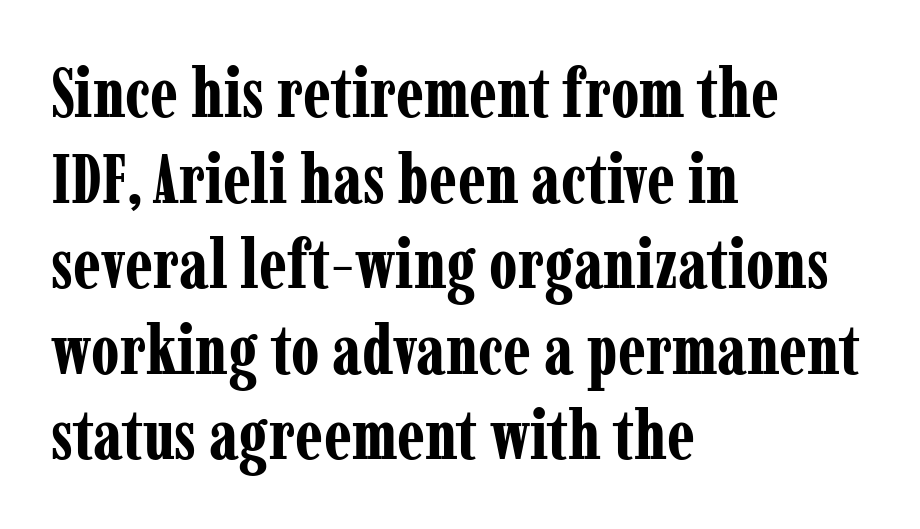
{"serif": "yes", "italic": "no", "bold": "yes", "weight": "bold", "width": "condensed", "stroke_contrast": "low", "x_height": "medium", "monospaced": "no", "underline": "no", "align": "left", "line_spacing_ratio": 1.24, "letter_spacing": "normal", "letter_spacing_em": 0.0, "glyph_px": 69}
